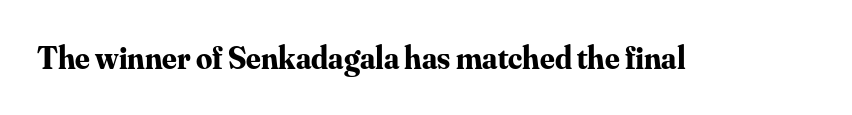
Nobody touched the tracking dial on this one. A typesetter would call this proportional, since set widths differ per character. Is the type bold? Yes — the strokes are clearly thick and heavy. When letters stand straight like this, we call the style roman or upright. Has an underline been added? It has not. The letters carry serifs — small finishing strokes at the ends of their stems.
